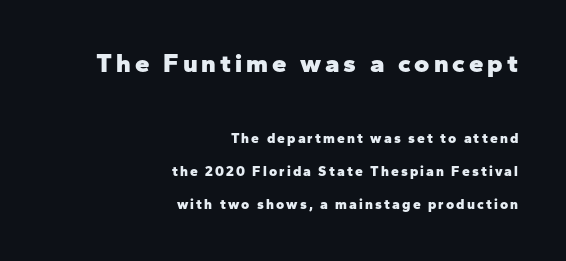
The image shows 26 px bold type, upright; set right-aligned, loose line spacing (2.35x), not underlined; the first (top) block is 1.86x larger.
